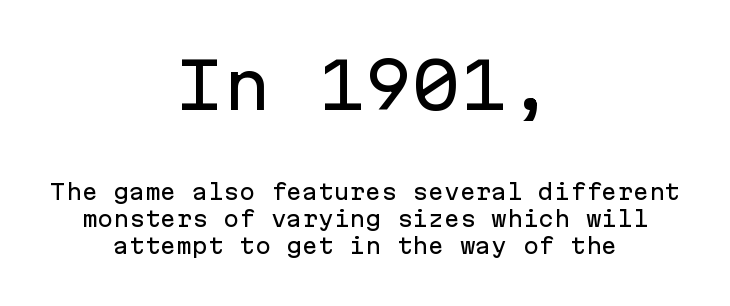
The image shows 63 px sans-serif type, upright, monospaced; set centered, normal line spacing (1.29x), normal letter spacing, not underlined; the first (top) block is 3.0x larger; low stroke contrast and a medium x-height.
